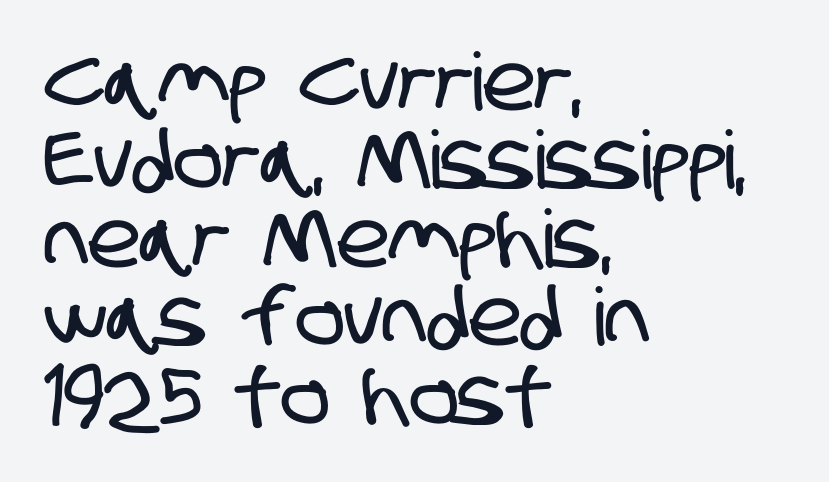
The image shows 80 px condensed sans-serif type; set left-aligned, tight line spacing (0.98x), normal letter spacing, not underlined; low stroke contrast and a large x-height.
